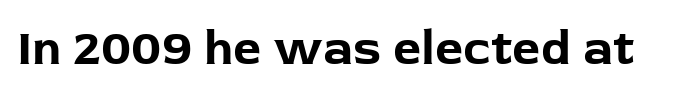
Q: Is the text bold? A: Yes.
Q: Is the text italic (slanted)? A: No, it is upright.
Q: Is the typeface a serif or a sans-serif typeface? A: Sans-serif.
Q: Is the text underlined? A: No.
Q: Is the spacing between letters normal or unusually wide? A: Normal.
Q: Width (condensed, normal, or wide)? A: Normal.
Q: Stroke contrast? A: Low.
Q: x-height? A: Medium.
Q: Monospaced? A: No.
